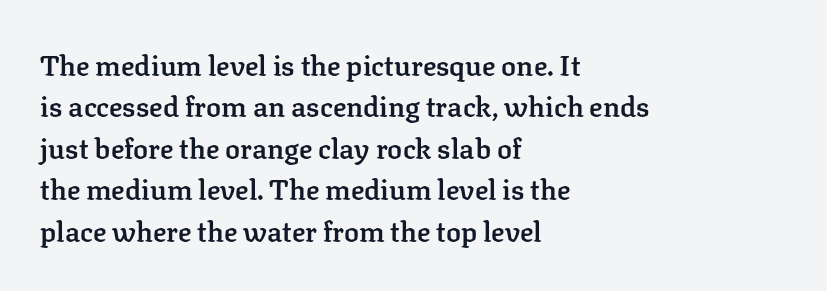
{"serif": "yes", "italic": "no", "bold": "semi", "weight": "semibold", "width": "normal", "stroke_contrast": "low", "x_height": "medium", "monospaced": "no", "underline": "no", "align": "left", "line_spacing": "normal", "line_spacing_ratio": 1.48, "letter_spacing": "normal", "letter_spacing_em": 0.0, "glyph_px": 28}
